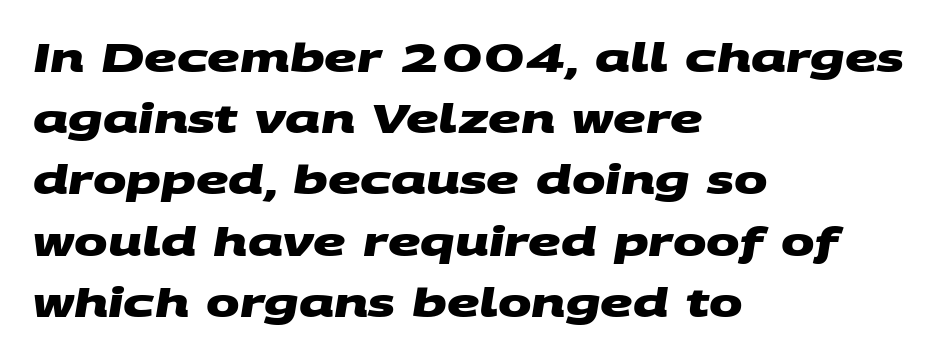
{"serif": "no", "bold": "yes", "weight": "heavy", "width": "wide", "stroke_contrast": "medium", "x_height": "large", "monospaced": "no", "underline": "no", "align": "left", "line_spacing": "normal", "line_spacing_ratio": 1.53, "letter_spacing": "normal", "letter_spacing_em": 0.0, "glyph_px": 40}
